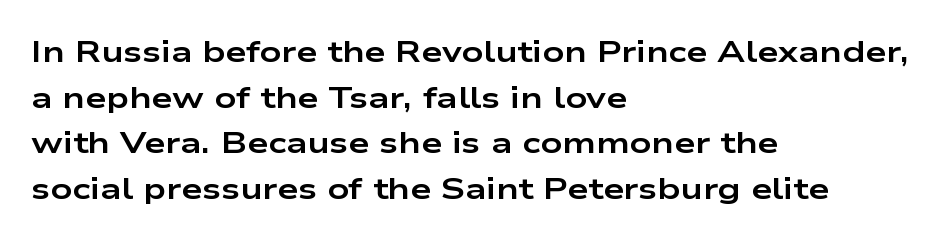
{"serif": "no", "italic": "no", "bold": "yes", "weight": "bold", "width": "wide", "stroke_contrast": "low", "x_height": "medium", "monospaced": "no", "underline": "no", "align": "left", "line_spacing": "normal", "line_spacing_ratio": 1.52, "letter_spacing": "normal", "letter_spacing_em": 0.0, "glyph_px": 30}
